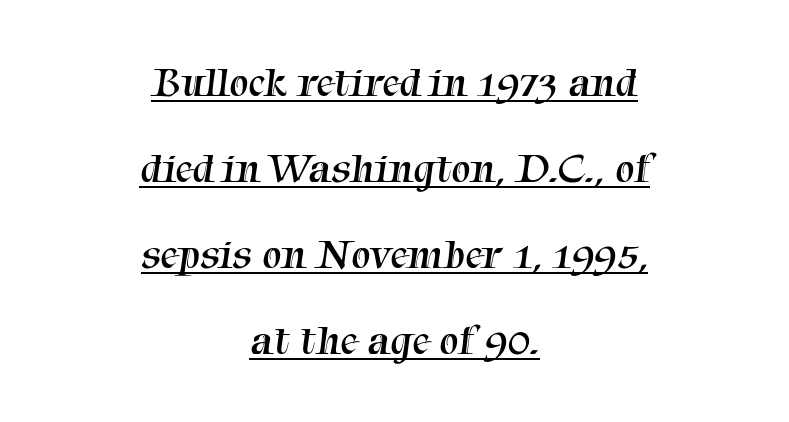
{"serif": "yes", "bold": "no", "weight": "regular", "width": "normal", "stroke_contrast": "medium", "x_height": "medium", "monospaced": "no", "underline": "yes", "align": "center", "line_spacing": "loose", "line_spacing_ratio": 2.0, "letter_spacing": "normal", "letter_spacing_em": 0.0, "glyph_px": 43}
